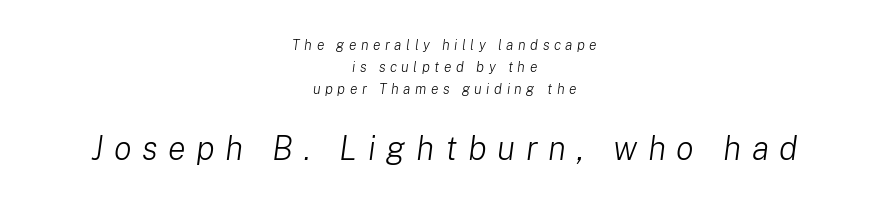
The rendering positions every line midway between the sides. Here the second block reads like a headline and the first like body copy. Between one letter and the next there's a generous, obvious gap. Horizontal bands of white between lines are of average thickness. Style check: oblique.
